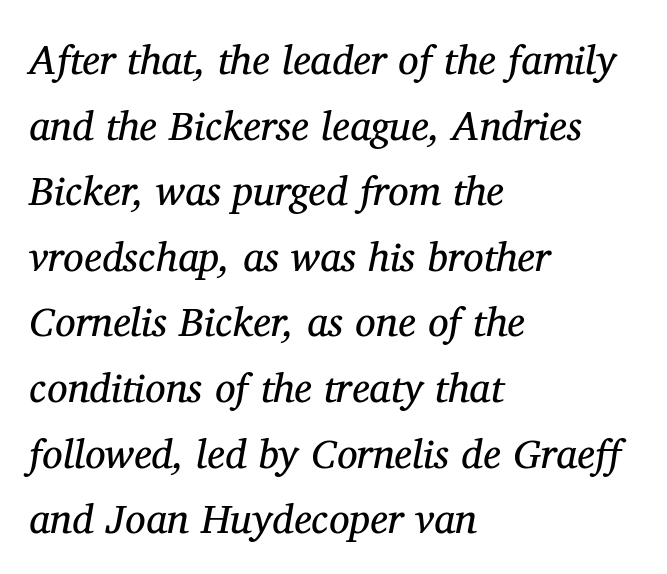
The image shows 41 px regular-weight serif type, italic (leaning right); set left-aligned, normal line spacing (1.6x), normal letter spacing, not underlined; medium stroke contrast and a medium x-height.
